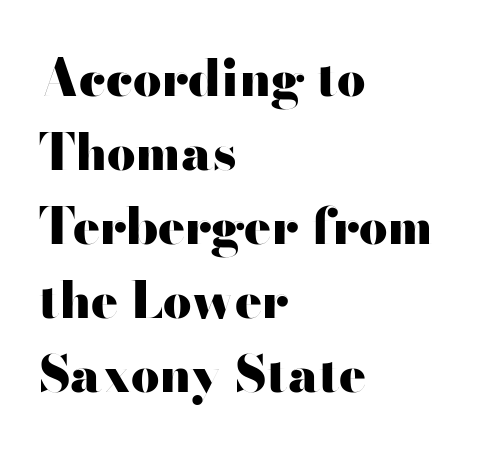
{"serif": "no", "italic": "no", "bold": "yes", "weight": "heavy", "width": "wide", "stroke_contrast": "high", "x_height": "small", "monospaced": "no", "underline": "no", "align": "left", "line_spacing": "normal", "line_spacing_ratio": 1.48, "letter_spacing": "normal", "letter_spacing_em": 0.0, "glyph_px": 50}
